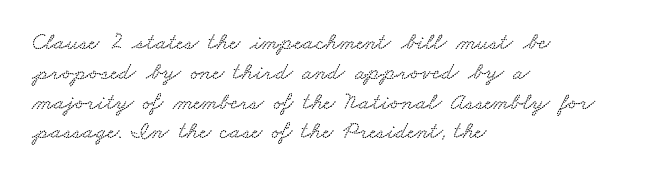
Q: Is the text underlined? A: No.
Q: How is the paragraph aligned? A: Left-aligned.
Q: Is the spacing between letters normal or unusually wide? A: Normal.
